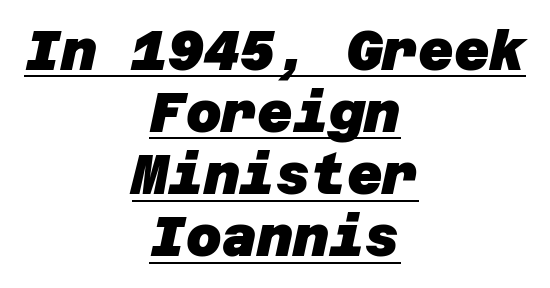
The image shows 55 px heavy sans-serif type; set centered, tight line spacing (1.13x), normal letter spacing, underlined; low stroke contrast and a large x-height.
